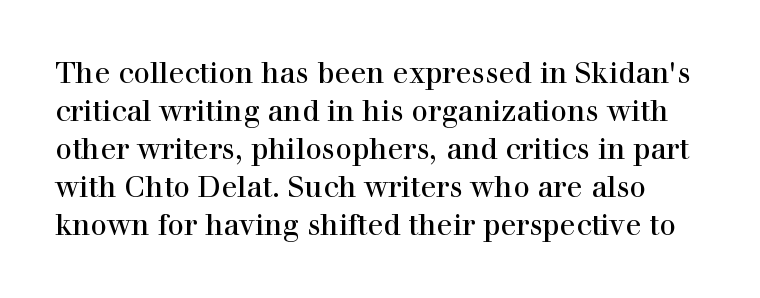
Q: Is the text italic (slanted)? A: No, it is upright.
Q: Is the typeface a serif or a sans-serif typeface? A: Serif.
Q: Is the text underlined? A: No.
Q: Is the spacing between letters normal or unusually wide? A: Normal.
Q: Is the spacing between lines tight, normal or loose? A: Normal.
Q: Width (condensed, normal, or wide)? A: Normal.
Q: x-height? A: Medium.
Q: Monospaced? A: No.
